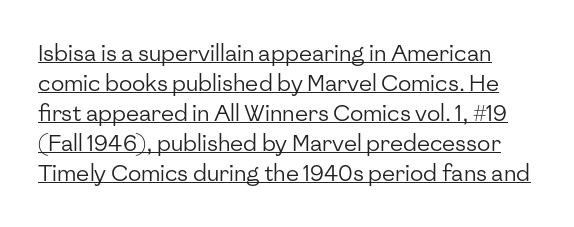
Q: Is the text bold? A: No.
Q: Is the text italic (slanted)? A: No, it is upright.
Q: Is the text underlined? A: Yes.
Q: Is the spacing between letters normal or unusually wide? A: Normal.
Q: Is the spacing between lines tight, normal or loose? A: Normal.
